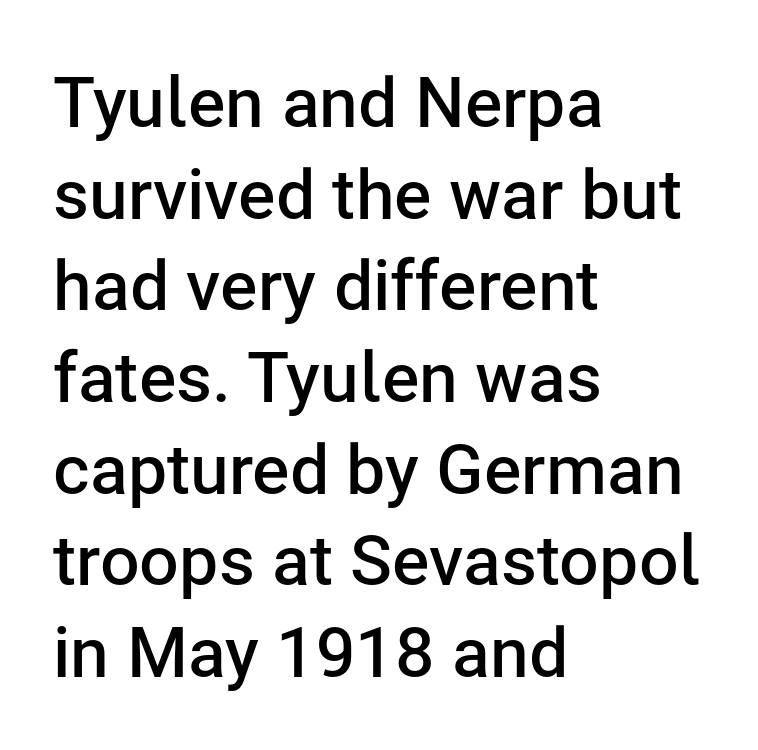
The image shows 70 px semibold sans-serif type, upright; set left-aligned, normal line spacing (1.31x), normal letter spacing, not underlined; low stroke contrast and a medium x-height.
